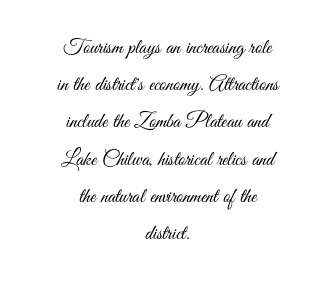
The image shows 21 px text type; set centered, line spacing 1.77x, normal letter spacing, not underlined.
